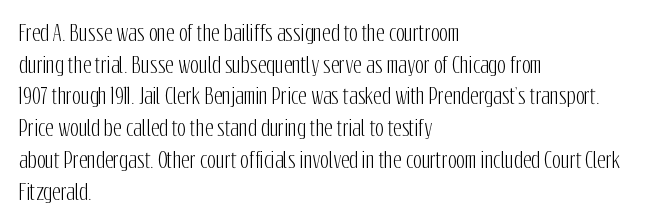
Has an underline been added? It has not. Do the letters lean? They stand straight. Notice how descenders clear the ascenders below comfortably — that's standard leading. The line texture is even and compact thanks to regular tracking.
